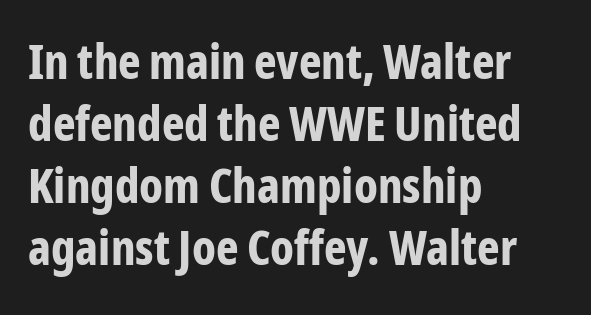
{"serif": "no", "italic": "no", "bold": "yes", "weight": "bold", "width": "condensed", "stroke_contrast": "low", "x_height": "medium", "monospaced": "no", "underline": "no", "align": "left", "line_spacing": "normal", "line_spacing_ratio": 1.29, "letter_spacing": "normal", "letter_spacing_em": 0.0, "glyph_px": 48}
